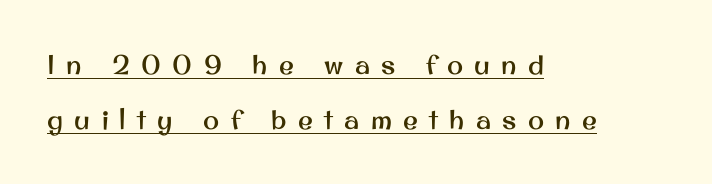
The image shows 27 px text type, upright; set left-aligned, loose line spacing (2.04x), unusually wide letter spacing (+0.42 em), underlined.
